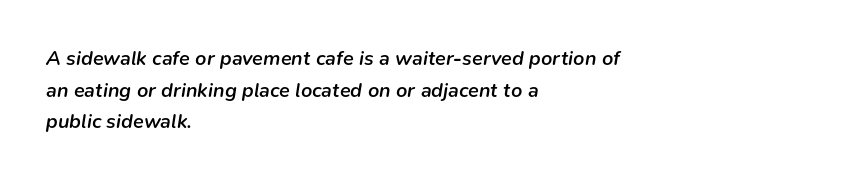
Students, observe: this is what conventionally led text looks like. The typesetting leans somewhat heavy: a semibold. The specimen reads as italic at a glance. The passage shown is not underscored anywhere.
